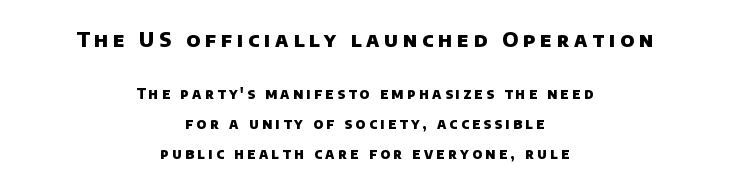
Which chunk is bigger? The first one — the top block dwarfs the bottom. One-word summary of the alignment: center. These lines stand farther apart than default settings would place them. Clear beneath every line of the passage. Compared with an ordinary text face, these strokes are far heavier — a full bold. The tracking reads as deliberately expanded to a designer's eye.
